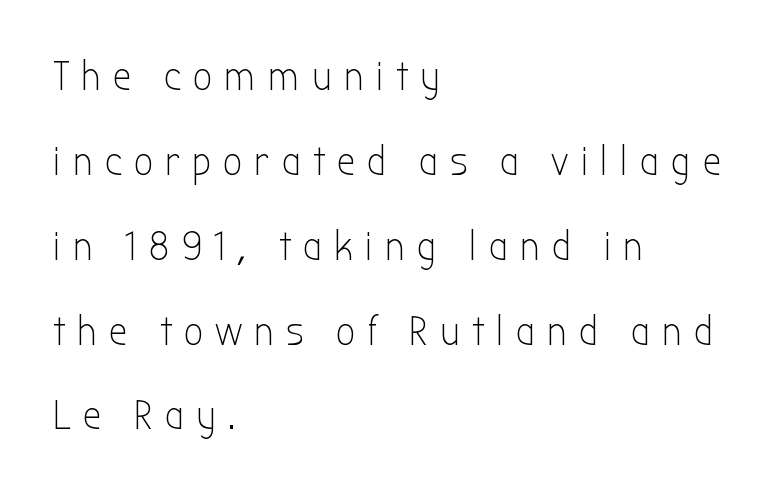
{"serif": "no", "italic": "no", "bold": "no", "weight": "light", "width": "condensed", "stroke_contrast": "low", "x_height": "medium", "monospaced": "no", "underline": "no", "align": "left", "line_spacing": "loose", "line_spacing_ratio": 2.07, "letter_spacing": "wide", "letter_spacing_em": 0.3, "glyph_px": 41}
